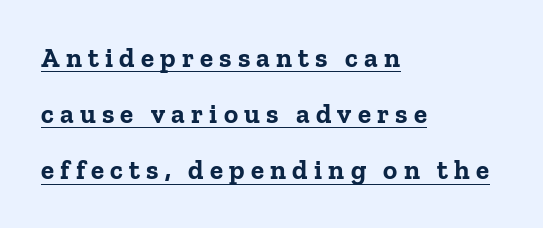
Q: Is the text bold? A: Yes.
Q: Is the text italic (slanted)? A: No, it is upright.
Q: Is the text underlined? A: Yes.
Q: How is the paragraph aligned? A: Left-aligned.
Q: Is the spacing between letters normal or unusually wide? A: Unusually wide.
Q: Is the spacing between lines tight, normal or loose? A: Loose.
